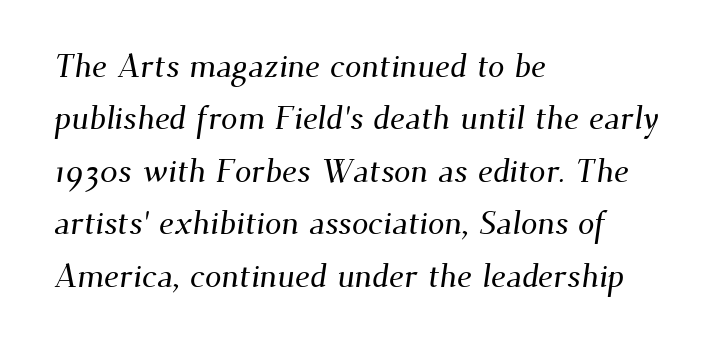
The image shows 33 px serif type; set left-aligned, normal line spacing (1.59x), normal letter spacing, not underlined; medium stroke contrast and a small x-height.
